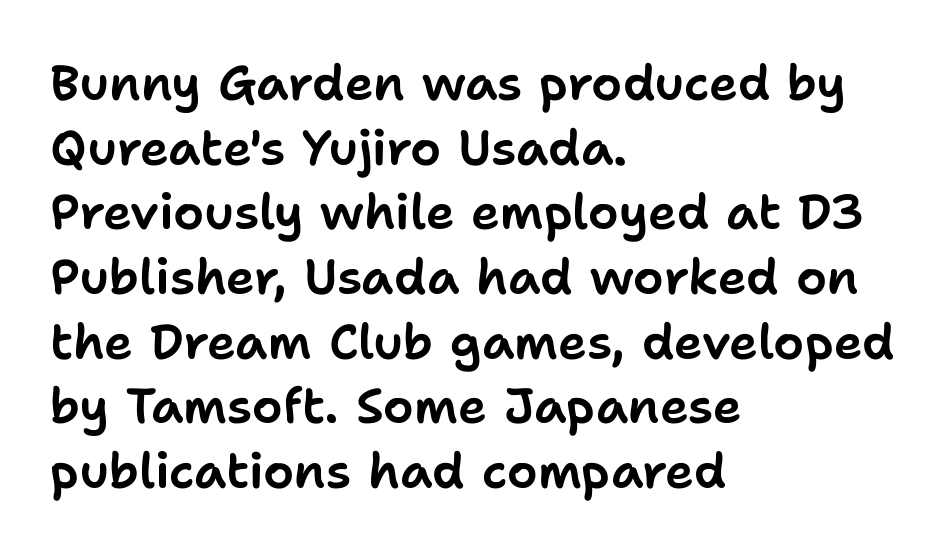
The image shows 49 px sans-serif type, upright; set left-aligned, normal line spacing (1.32x), normal letter spacing, not underlined; low stroke contrast and a medium x-height.
